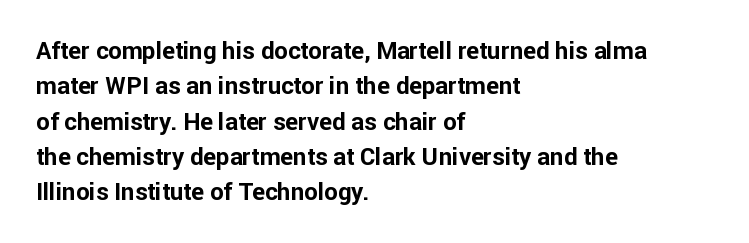
Q: Is the text bold? A: Yes.
Q: Is the text italic (slanted)? A: No, it is upright.
Q: Is the text underlined? A: No.
Q: How is the paragraph aligned? A: Left-aligned.
Q: Is the spacing between letters normal or unusually wide? A: Normal.
Q: Is the spacing between lines tight, normal or loose? A: Normal.
